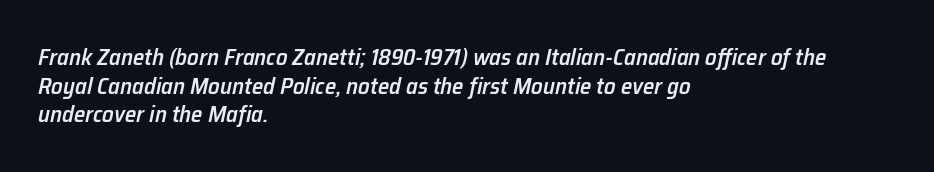
Characters are canted at an angle relative to the baseline's perpendicular. A student would call this left alignment; a typographer would say flush left, rag right. Vertically, the passage feels balanced, rows spaced as you'd expect. Students, note that the glyphs here touch the page at normal intervals. Words float on clear page, feet unadorned. Summary of weight: moderately heavy, a semibold.
